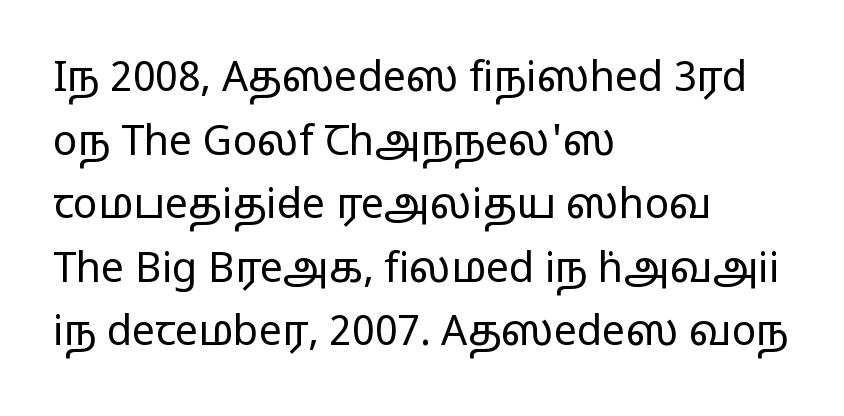
The image shows 41 px regular-weight, wide sans-serif type, upright; set left-aligned, normal line spacing (1.55x), normal letter spacing, not underlined; low stroke contrast and a medium x-height.
